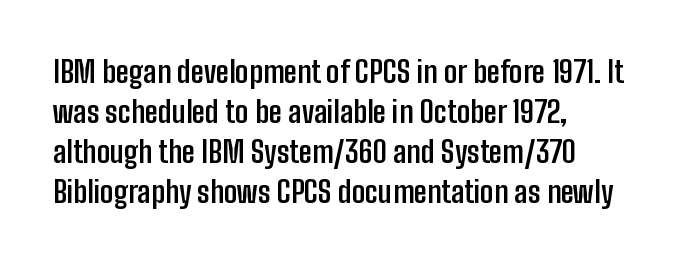
Q: Is the text bold? A: Yes.
Q: Is the text italic (slanted)? A: No, it is upright.
Q: Is the typeface a serif or a sans-serif typeface? A: Sans-serif.
Q: Is the text underlined? A: No.
Q: How is the paragraph aligned? A: Left-aligned.
Q: Is the spacing between letters normal or unusually wide? A: Normal.
Q: Is the spacing between lines tight, normal or loose? A: Normal.
Q: Width (condensed, normal, or wide)? A: Condensed.
Q: Stroke contrast? A: Low.
Q: x-height? A: Medium.
Q: Monospaced? A: No.
